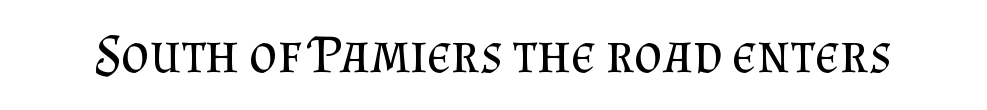
These glyphs show unthickened strokes, regular width or finer. Glyph-to-glyph distance matches everyday printed text. Here the designer chose a conventional face with non-uniform glyph widths. Decoration check: the copy has no underline. You can tell from the footed stems that serif type was used. The lettering stays uniformly vertical, giving the passage a roman look.
